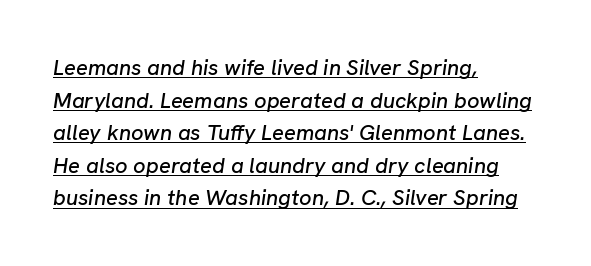
Q: Is the text italic (slanted)? A: Yes, it leans right by about 8 degrees.
Q: Is the text underlined? A: Yes.
Q: How is the paragraph aligned? A: Left-aligned.
Q: Is the spacing between letters normal or unusually wide? A: Normal.
Q: Is the spacing between lines tight, normal or loose? A: Normal.
